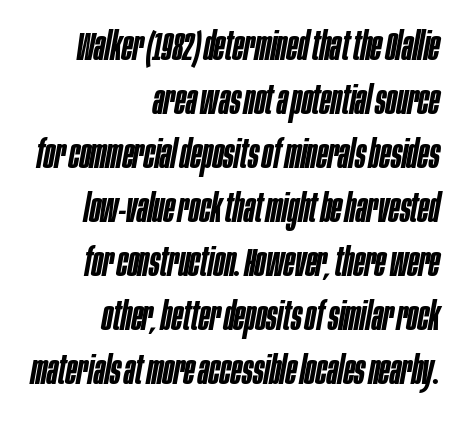
The image shows 40 px semibold, condensed type, italic (leaning right); set right-aligned, normal line spacing (1.35x), normal letter spacing, not underlined; low stroke contrast and a large x-height.
